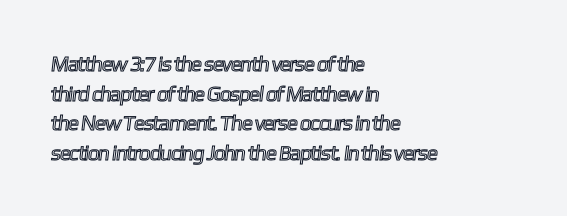
{"underline": "no", "align": "left", "line_spacing": "normal", "line_spacing_ratio": 1.41, "letter_spacing": "normal", "letter_spacing_em": 0.0, "glyph_px": 21}
